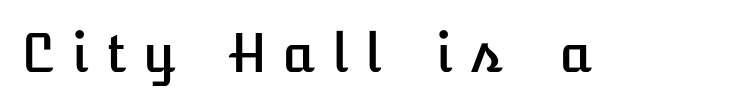
{"italic": "no", "width": "normal", "stroke_contrast": "low", "x_height": "medium", "underline": "no", "letter_spacing": "wide", "letter_spacing_em": 0.29, "glyph_px": 53}
